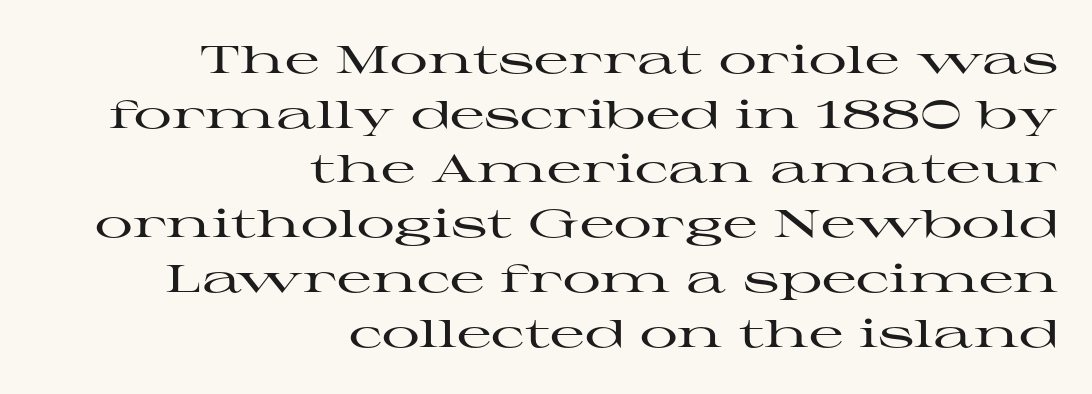
Posture: upright roman. Visually the block forms a straight wall on the right and a jagged coastline on the left. Characters follow at the spacing the type designer built in. Bare-footed words on every line.
